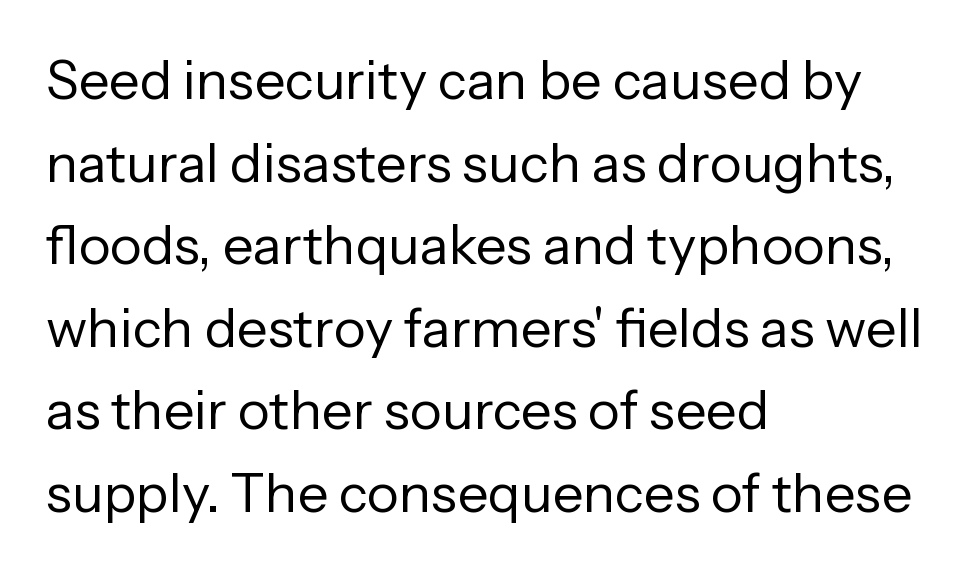
Looks like regular typesetting: each glyph gets only the width it needs. The rendering anchors every line to the left-hand side. Each word holds together tightly as a unit, with standard inter-letter gaps. Serifs: no, the terminals of the letterforms are clean.
